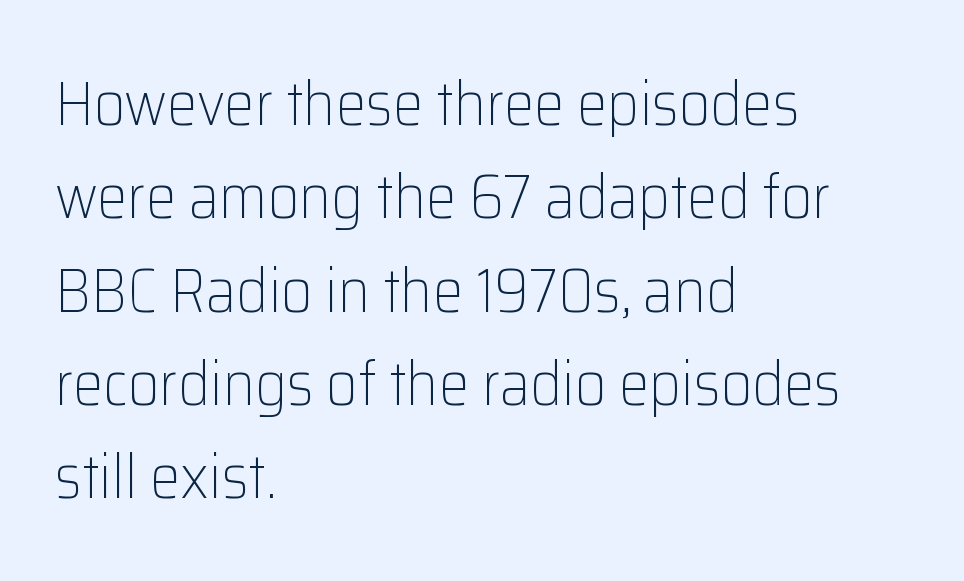
Q: Is the text bold? A: No.
Q: Is the text italic (slanted)? A: No, it is upright.
Q: Is the typeface a serif or a sans-serif typeface? A: Sans-serif.
Q: Is the text underlined? A: No.
Q: How is the paragraph aligned? A: Left-aligned.
Q: Is the spacing between letters normal or unusually wide? A: Normal.
Q: Is the spacing between lines tight, normal or loose? A: Normal.
Q: Width (condensed, normal, or wide)? A: Normal.
Q: Stroke contrast? A: Low.
Q: x-height? A: Medium.
Q: Monospaced? A: No.
